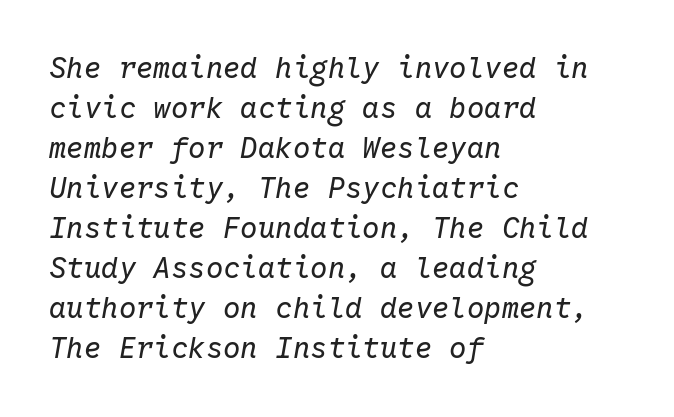
{"italic": "yes", "lean": "right", "slant_degrees": 10, "bold": "no", "weight": "regular", "width": "normal", "stroke_contrast": "low", "x_height": "medium", "monospaced": "yes", "underline": "no", "align": "left", "line_spacing": "normal", "line_spacing_ratio": 1.38, "letter_spacing": "normal", "letter_spacing_em": 0.0, "glyph_px": 29}
